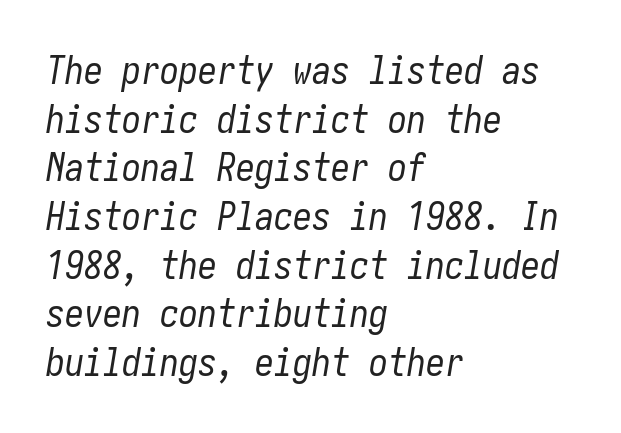
The paragraph has a hard left edge and a soft right edge. Weight: regular or lighter. Horizontal bands of white between lines are of average thickness. Lines of text with bare space underneath. Would a proofreader flag this as italicized? Yes.
